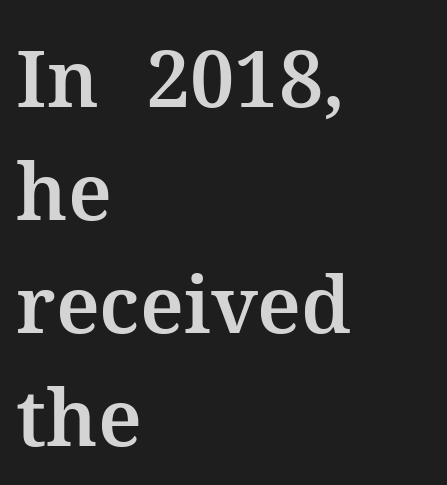
{"serif": "yes", "italic": "no", "width": "normal", "stroke_contrast": "medium", "x_height": "medium", "monospaced": "no", "underline": "no", "align": "left", "line_spacing": "normal", "line_spacing_ratio": 1.43, "letter_spacing": "normal", "letter_spacing_em": 0.0, "glyph_px": 79}
